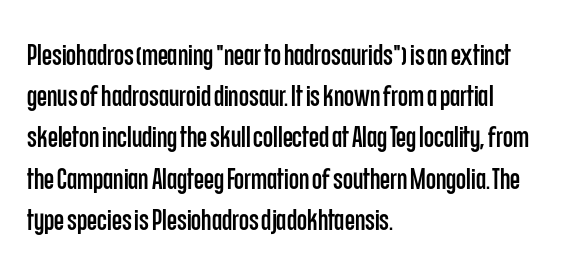
Q: Is the text italic (slanted)? A: No, it is upright.
Q: Is the typeface a serif or a sans-serif typeface? A: Sans-serif.
Q: Is the text underlined? A: No.
Q: How is the paragraph aligned? A: Left-aligned.
Q: Is the spacing between letters normal or unusually wide? A: Normal.
Q: Is the spacing between lines tight, normal or loose? A: Normal.
Q: Width (condensed, normal, or wide)? A: Condensed.
Q: Stroke contrast? A: Low.
Q: x-height? A: Large.
Q: Monospaced? A: No.
